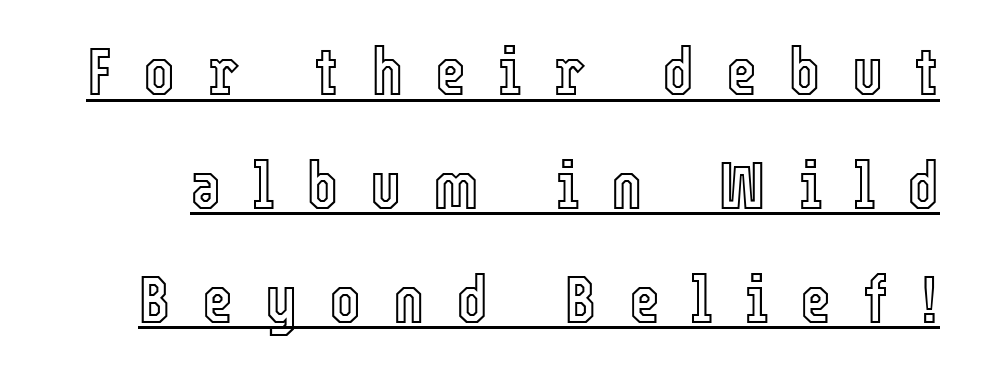
Q: Is the text italic (slanted)? A: No, it is upright.
Q: Is the text underlined? A: Yes.
Q: Is the spacing between letters normal or unusually wide? A: Unusually wide.
Q: Is the spacing between lines tight, normal or loose? A: Normal.
Q: Width (condensed, normal, or wide)? A: Condensed.
Q: x-height? A: Medium.
Q: Monospaced? A: No.
